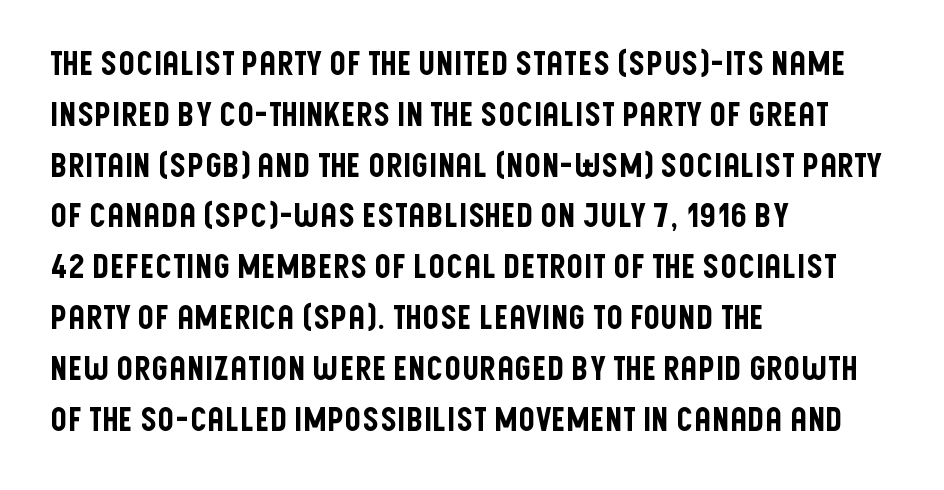
The image shows 33 px condensed sans-serif type, upright; set left-aligned, normal line spacing (1.54x), normal letter spacing, not underlined; low stroke contrast and a large x-height.
